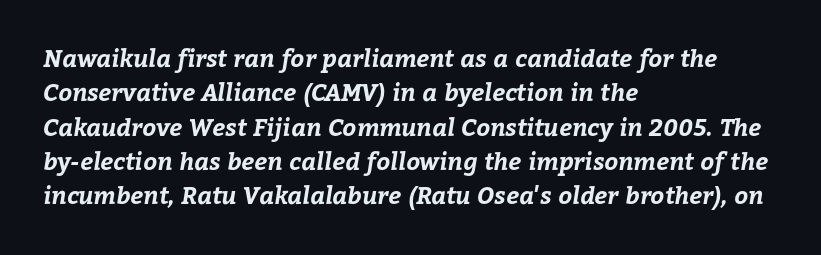
{"bold": "yes", "underline": "no", "align": "left", "line_spacing": "normal", "line_spacing_ratio": 1.43, "letter_spacing": "normal", "letter_spacing_em": 0.0, "glyph_px": 24}
